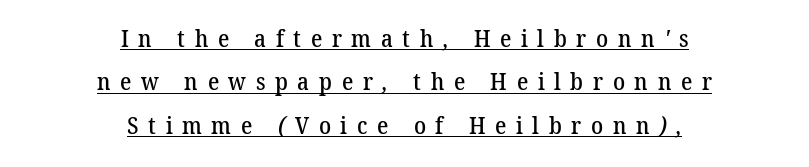
{"underline": "yes", "align": "center", "line_spacing_ratio": 1.81, "letter_spacing": "wide", "letter_spacing_em": 0.4, "glyph_px": 24}
